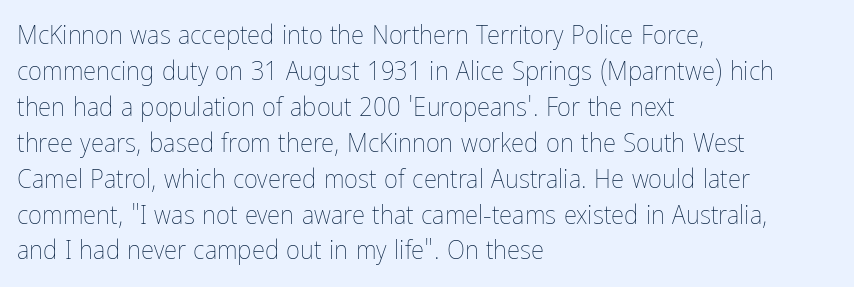
{"italic": "no", "bold": "no", "underline": "no", "align": "left", "line_spacing": "normal", "line_spacing_ratio": 1.33, "letter_spacing": "normal", "letter_spacing_em": 0.0, "glyph_px": 27}
